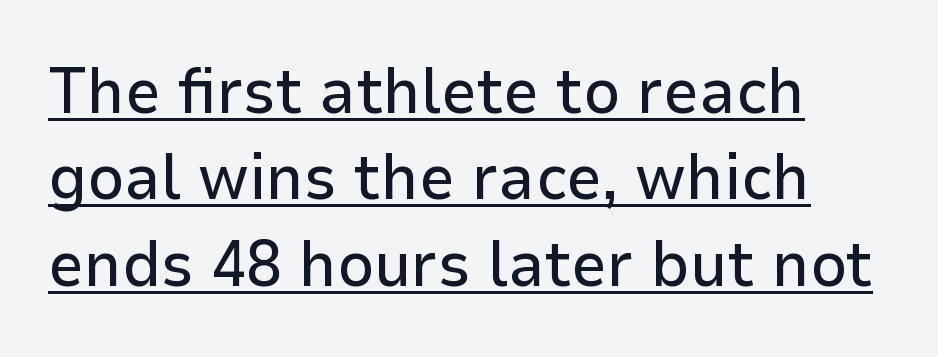
This rendering employs a face without finishing strokes, i.e., a sans-serif. Like a heading marked for emphasis, these lines bear an underscore. Posture: vertical. The passage shown is typed in a proportional face where columns would drift.
